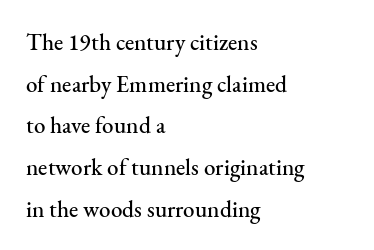
Q: Is the text italic (slanted)? A: No, it is upright.
Q: Is the text underlined? A: No.
Q: How is the paragraph aligned? A: Left-aligned.
Q: Is the spacing between letters normal or unusually wide? A: Normal.
